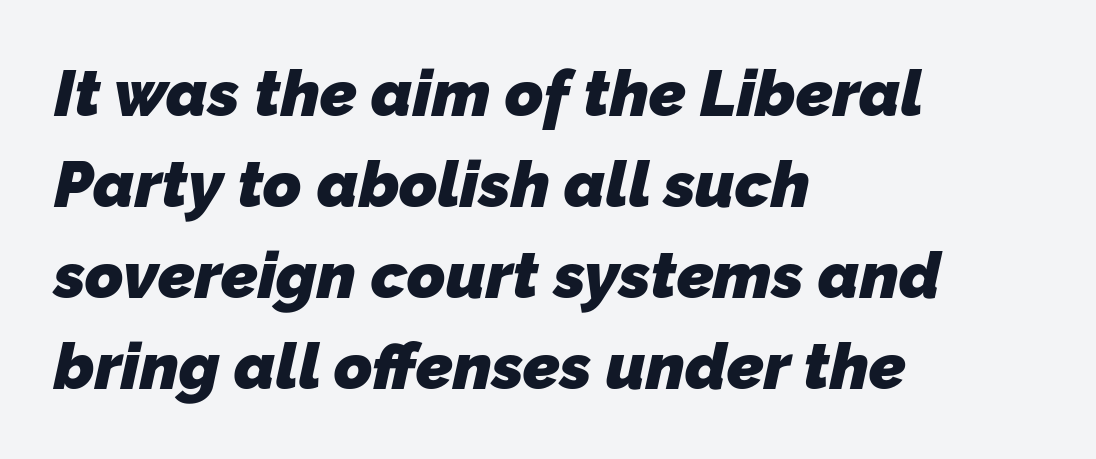
The image shows 65 px heavy sans-serif type; set left-aligned, normal line spacing (1.4x), normal letter spacing, not underlined; low stroke contrast and a medium x-height.
